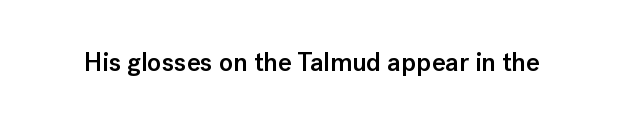
{"italic": "no", "bold": "semi", "underline": "no", "letter_spacing": "normal", "letter_spacing_em": 0.0, "glyph_px": 26}
